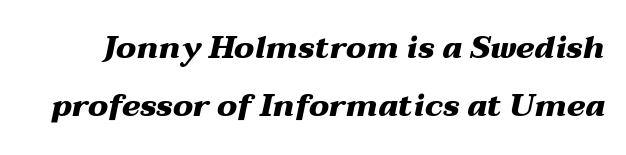
The image shows 31 px heavy, wide type, italic (leaning right); set line spacing 1.88x, normal letter spacing, not underlined; medium stroke contrast and a medium x-height.
